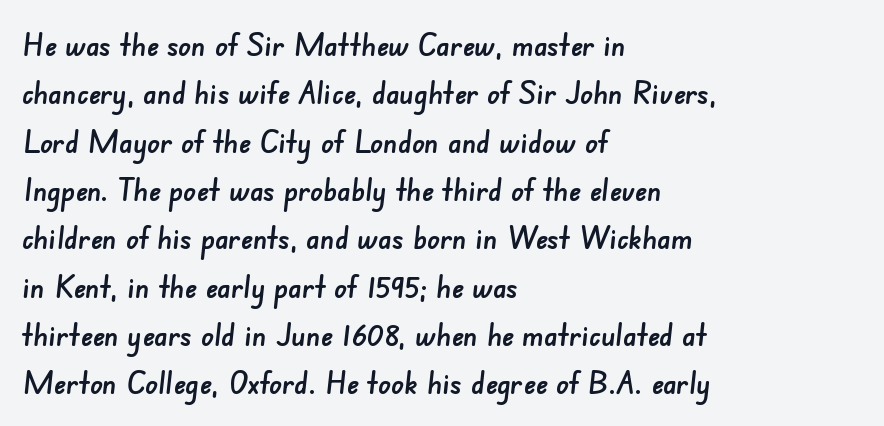
The image shows 32 px sans-serif type; set left-aligned, normal line spacing (1.51x), normal letter spacing, not underlined; low stroke contrast and a small x-height.
